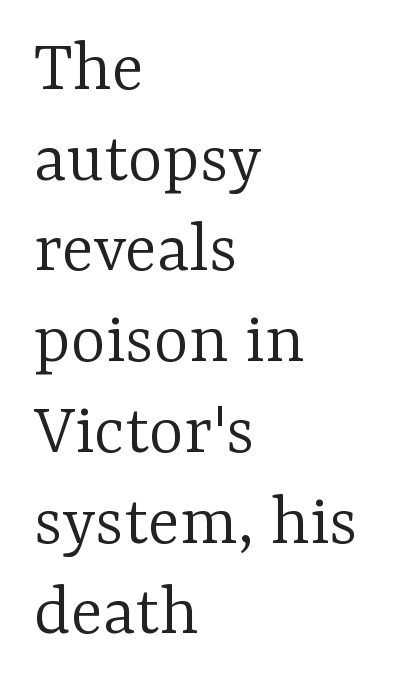
Q: Is the text bold? A: No.
Q: Is the text italic (slanted)? A: No, it is upright.
Q: Is the typeface a serif or a sans-serif typeface? A: Serif.
Q: Is the text underlined? A: No.
Q: How is the paragraph aligned? A: Left-aligned.
Q: Is the spacing between letters normal or unusually wide? A: Normal.
Q: Width (condensed, normal, or wide)? A: Normal.
Q: Stroke contrast? A: Low.
Q: x-height? A: Medium.
Q: Monospaced? A: No.
